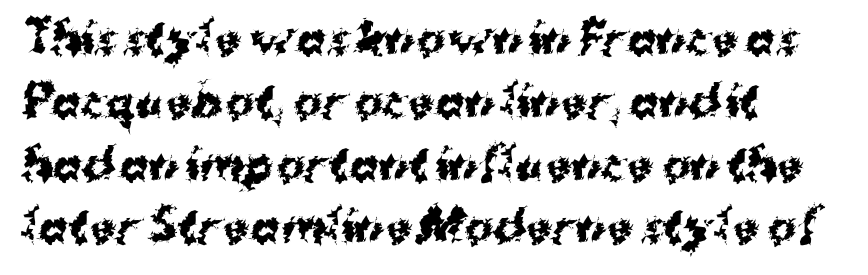
The image shows 43 px bold sans-serif type; set left-aligned, normal line spacing (1.46x), normal letter spacing, not underlined; medium stroke contrast and a medium x-height.
